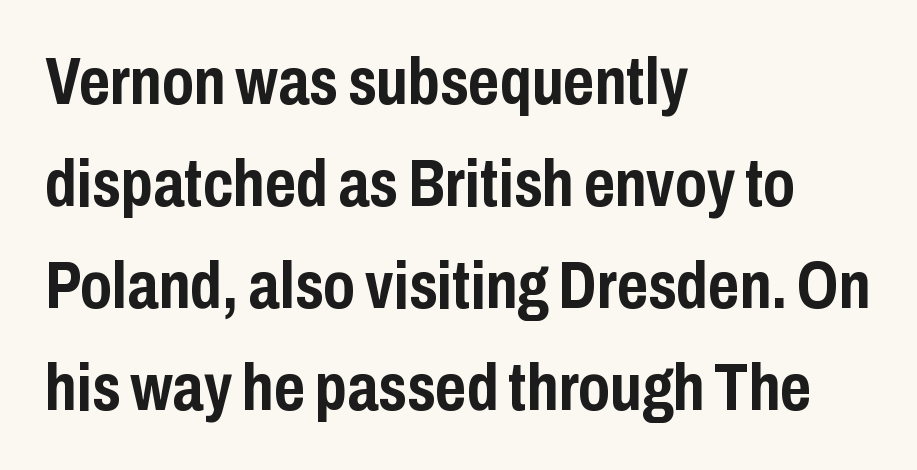
The image shows 67 px semibold, condensed sans-serif type, upright; set left-aligned, normal line spacing (1.52x), normal letter spacing, not underlined; low stroke contrast and a medium x-height.
